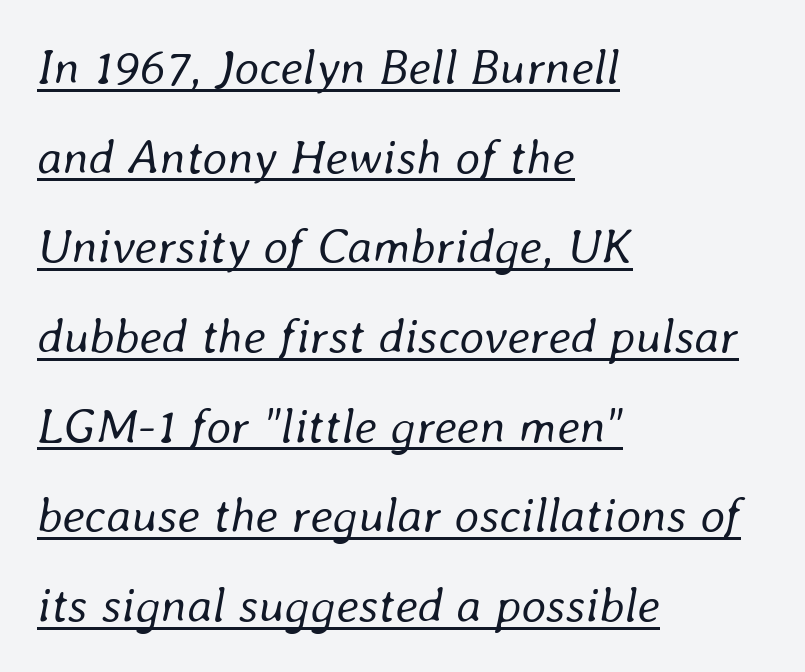
{"italic": "yes", "lean": "right", "slant_degrees": 8, "bold": "no", "weight": "regular", "width": "normal", "stroke_contrast": "low", "x_height": "medium", "monospaced": "no", "underline": "yes", "align": "left", "line_spacing_ratio": 1.83, "letter_spacing": "normal", "letter_spacing_em": 0.0, "glyph_px": 49}
